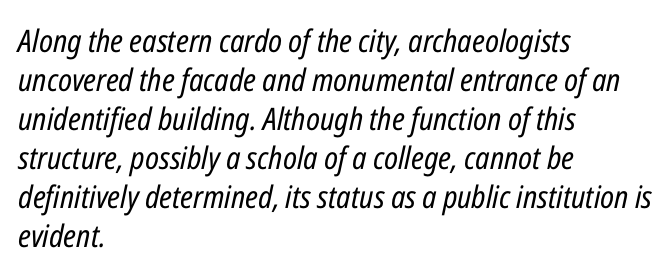
The image shows 31 px regular-weight, condensed type, italic (leaning right); set left-aligned, normal line spacing (1.26x), normal letter spacing, not underlined; low stroke contrast and a medium x-height.
